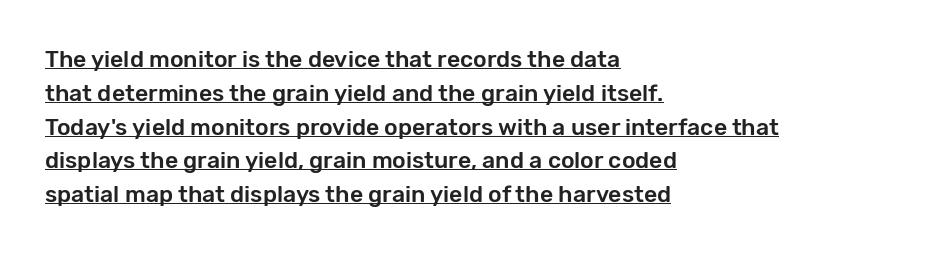
The image shows 23 px text type, upright; set left-aligned, normal line spacing (1.47x), normal letter spacing, underlined.
